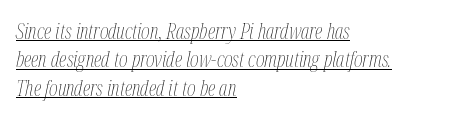
Typeset ragged right — the left edge is the straight one. Interline gaps are of average width in this sample. The font sits on the lighter half of the weight spectrum, regular included. The gaps between neighbouring characters are ordinary and unremarkable.
